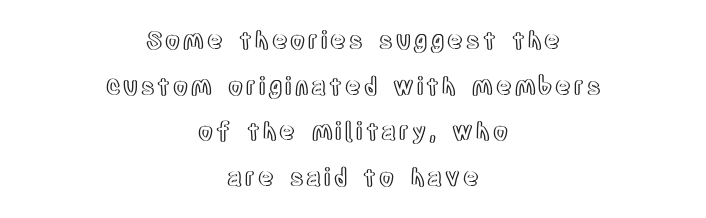
Q: Is the text italic (slanted)? A: No, it is upright.
Q: Is the text underlined? A: No.
Q: How is the paragraph aligned? A: Centered.
Q: Is the spacing between lines tight, normal or loose? A: Loose.
